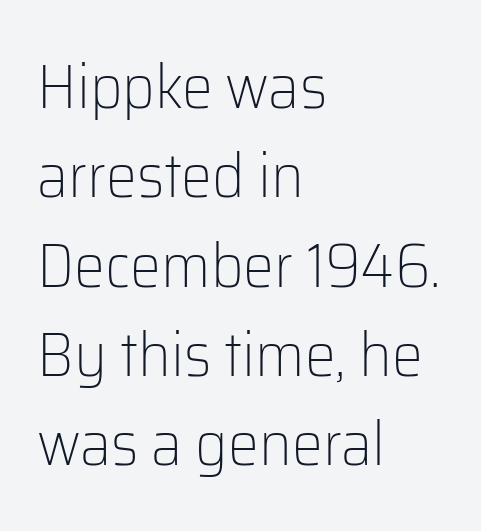
The image shows 62 px light sans-serif type, upright; set left-aligned, normal line spacing (1.44x), normal letter spacing, not underlined; low stroke contrast and a medium x-height.
